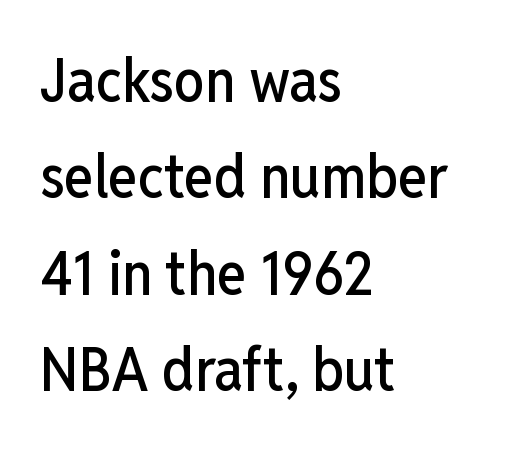
Q: Is the text italic (slanted)? A: No, it is upright.
Q: Is the typeface a serif or a sans-serif typeface? A: Sans-serif.
Q: Is the text underlined? A: No.
Q: How is the paragraph aligned? A: Left-aligned.
Q: Is the spacing between letters normal or unusually wide? A: Normal.
Q: Is the spacing between lines tight, normal or loose? A: Normal.
Q: Width (condensed, normal, or wide)? A: Condensed.
Q: Stroke contrast? A: Low.
Q: x-height? A: Medium.
Q: Monospaced? A: No.
